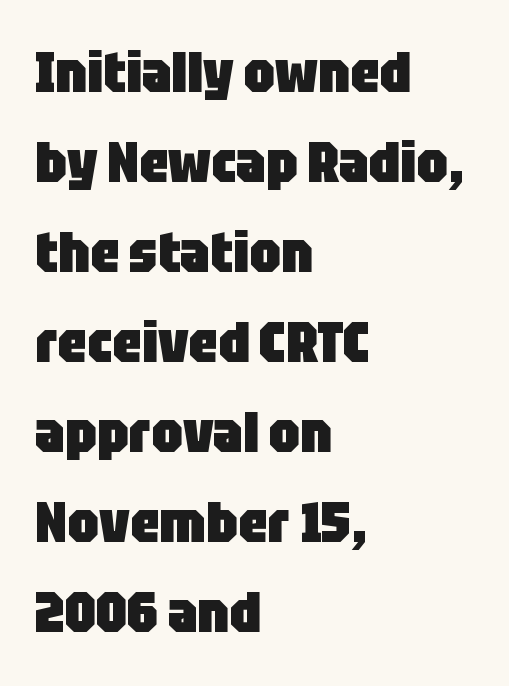
Honestly, the row spacing looks completely unremarkable. The ragged edge is on the right, which tells us the setting is flush left. Every stem runs plumb, perpendicular to the baseline. The horizontal fit of the characters is conventional and even. Each row of text sits above clean, open space. The font is running at its bold setting.
